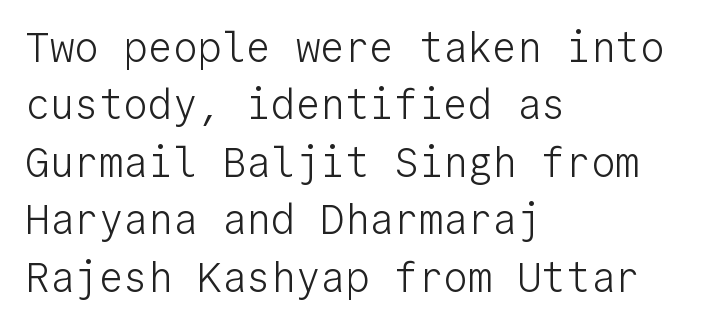
{"serif": "no", "italic": "no", "bold": "no", "weight": "light", "width": "normal", "stroke_contrast": "low", "x_height": "medium", "monospaced": "yes", "underline": "no", "align": "left", "line_spacing": "normal", "line_spacing_ratio": 1.4, "letter_spacing": "normal", "letter_spacing_em": 0.0, "glyph_px": 41}
